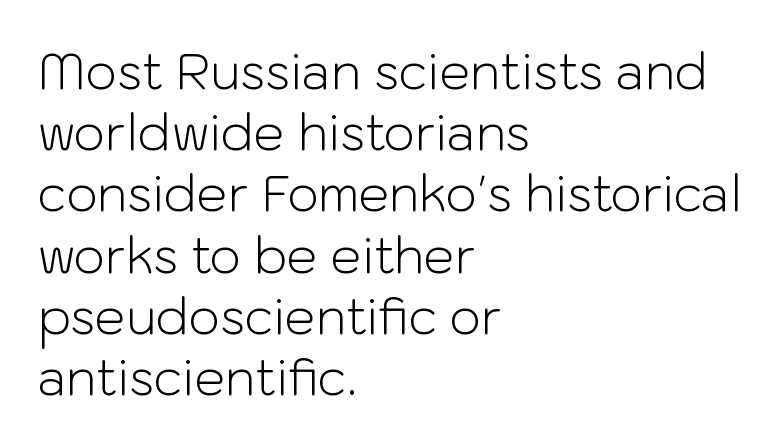
A normal amount of white space separates one row of letters from the next. Underlining? Definitely not there. The weight tops out at a normal text grade. The lettering stays uniformly vertical, giving the passage a roman look. This sample is left-justified, so line endings fall wherever the words run out. Default kerning and tracking; the words read as compact shapes.
